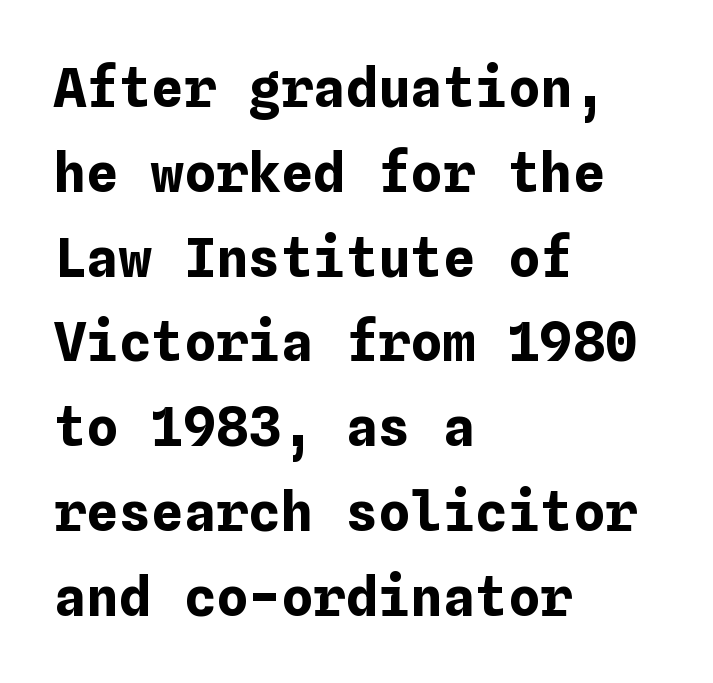
Q: Is the text bold? A: Yes.
Q: Is the text italic (slanted)? A: No, it is upright.
Q: Is the text underlined? A: No.
Q: How is the paragraph aligned? A: Left-aligned.
Q: Is the spacing between letters normal or unusually wide? A: Normal.
Q: Is the spacing between lines tight, normal or loose? A: Normal.
Q: Width (condensed, normal, or wide)? A: Normal.
Q: Stroke contrast? A: Low.
Q: x-height? A: Medium.
